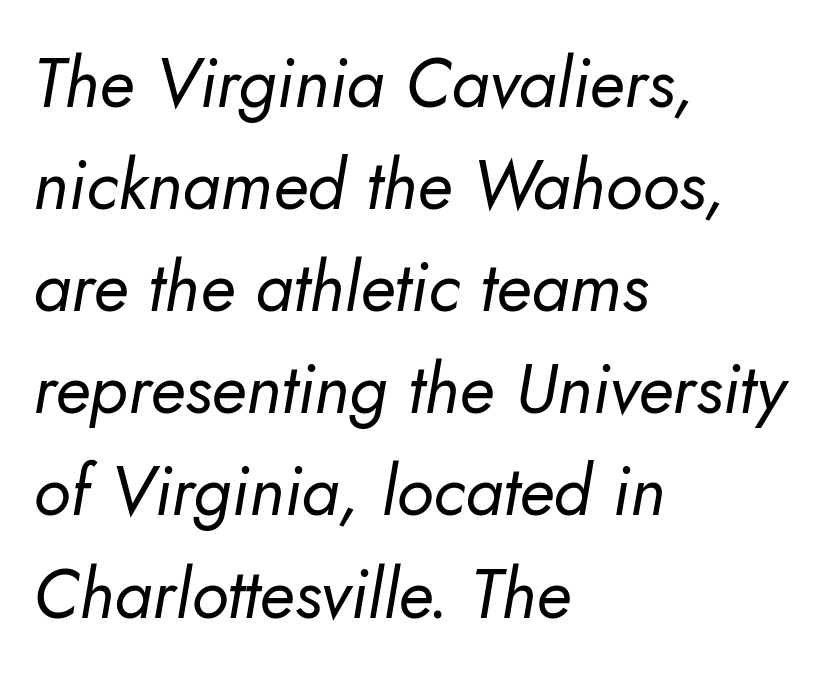
Q: Is the text bold? A: No.
Q: Is the text italic (slanted)? A: Yes, it leans right by about 10 degrees.
Q: Is the text underlined? A: No.
Q: How is the paragraph aligned? A: Left-aligned.
Q: Is the spacing between letters normal or unusually wide? A: Normal.
Q: Is the spacing between lines tight, normal or loose? A: Normal.
Q: Width (condensed, normal, or wide)? A: Normal.
Q: Stroke contrast? A: Low.
Q: x-height? A: Small.
Q: Monospaced? A: No.
